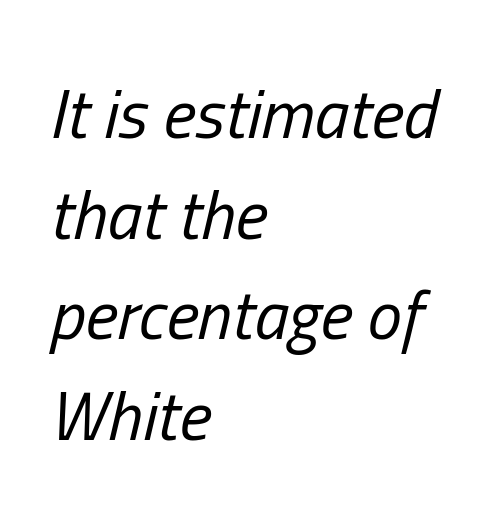
Q: Is the text bold? A: No.
Q: Is the text italic (slanted)? A: Yes, it leans right by about 13 degrees.
Q: Is the text underlined? A: No.
Q: How is the paragraph aligned? A: Left-aligned.
Q: Is the spacing between letters normal or unusually wide? A: Normal.
Q: Is the spacing between lines tight, normal or loose? A: Normal.
Q: Width (condensed, normal, or wide)? A: Condensed.
Q: Stroke contrast? A: Low.
Q: x-height? A: Medium.
Q: Monospaced? A: No.
